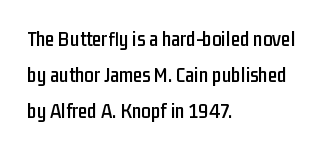
{"italic": "no", "underline": "no", "align": "left", "line_spacing_ratio": 1.72, "letter_spacing": "normal", "letter_spacing_em": 0.0, "glyph_px": 21}
